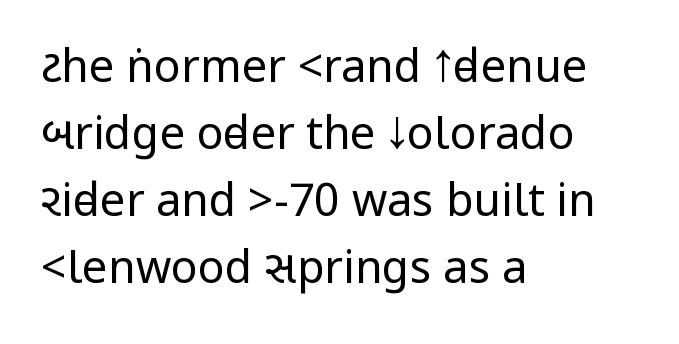
Q: Is the text bold? A: No.
Q: Is the text italic (slanted)? A: No, it is upright.
Q: Is the typeface a serif or a sans-serif typeface? A: Sans-serif.
Q: Is the text underlined? A: No.
Q: How is the paragraph aligned? A: Left-aligned.
Q: Is the spacing between letters normal or unusually wide? A: Normal.
Q: Is the spacing between lines tight, normal or loose? A: Normal.
Q: Width (condensed, normal, or wide)? A: Condensed.
Q: Stroke contrast? A: Low.
